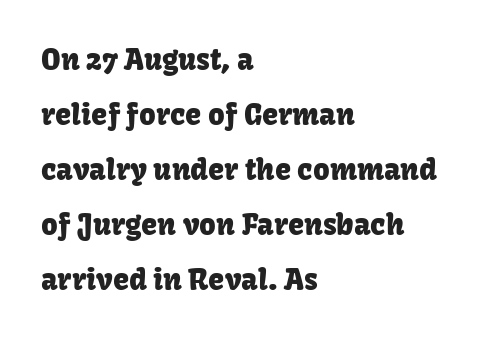
The image shows 29 px sans-serif type, upright; set left-aligned, loose line spacing (1.9x), normal letter spacing, not underlined; low stroke contrast and a medium x-height.
